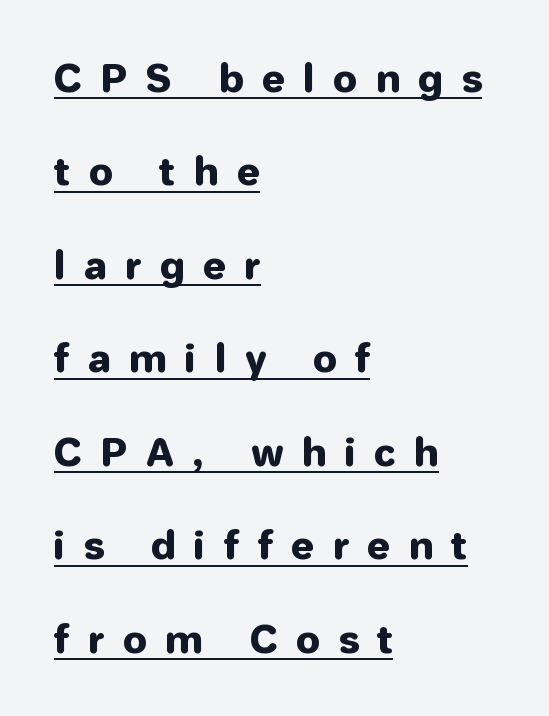
These lines are rendered in a variable-pitch font. This is the regular roman posture of the typeface. Each word looks stretched out because of the extra space between its letters. These lines are composed in type without serifs.
